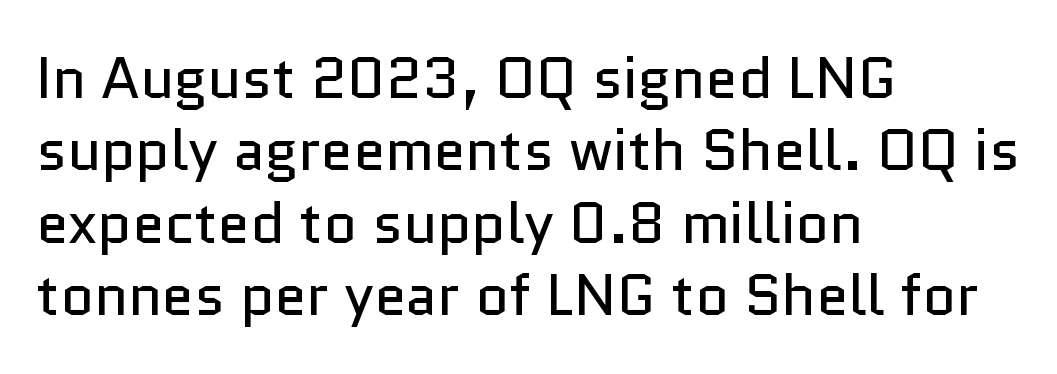
Q: Is the text bold? A: No.
Q: Is the text italic (slanted)? A: No, it is upright.
Q: Is the typeface a serif or a sans-serif typeface? A: Sans-serif.
Q: Is the text underlined? A: No.
Q: How is the paragraph aligned? A: Left-aligned.
Q: Is the spacing between letters normal or unusually wide? A: Normal.
Q: Is the spacing between lines tight, normal or loose? A: Normal.
Q: Width (condensed, normal, or wide)? A: Normal.
Q: Stroke contrast? A: Low.
Q: x-height? A: Medium.
Q: Monospaced? A: No.
